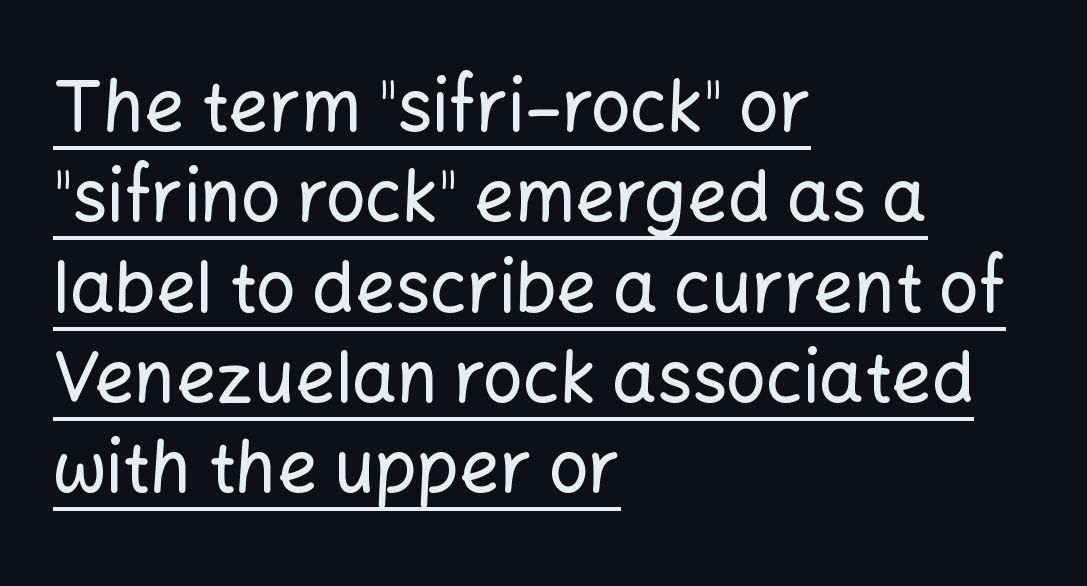
Q: Is the text italic (slanted)? A: No, it is upright.
Q: Is the typeface a serif or a sans-serif typeface? A: Sans-serif.
Q: Is the text underlined? A: Yes.
Q: How is the paragraph aligned? A: Left-aligned.
Q: Is the spacing between letters normal or unusually wide? A: Normal.
Q: Is the spacing between lines tight, normal or loose? A: Normal.
Q: Width (condensed, normal, or wide)? A: Normal.
Q: Stroke contrast? A: Low.
Q: x-height? A: Medium.
Q: Monospaced? A: No.
